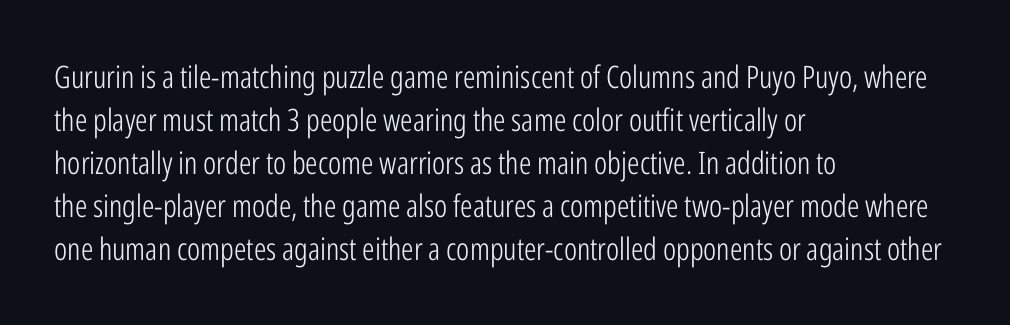
This rendering leaves character spacing at its baseline value. The paragraph has a hard left edge and a soft right edge. What's the leading like? Ordinary, nothing unusual. Each row of text sits above clean, open space. Every character sits straight up, as roman type does. Here the designer chose a conventional face with non-uniform glyph widths.
